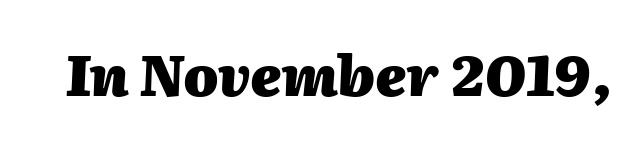
The image shows 56 px heavy type, italic (leaning right); set normal letter spacing, not underlined; medium stroke contrast and a medium x-height.
